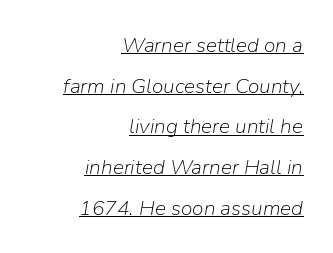
The image shows 21 px text type, italic (leaning right); set right-aligned, loose line spacing (1.94x), normal letter spacing, underlined.
